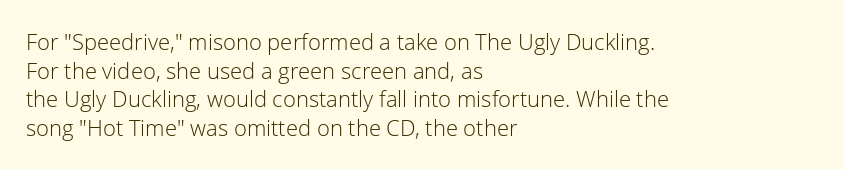
{"italic": "no", "bold": "no", "underline": "no", "align": "left", "line_spacing": "normal", "line_spacing_ratio": 1.3, "letter_spacing": "normal", "letter_spacing_em": 0.0, "glyph_px": 22}
